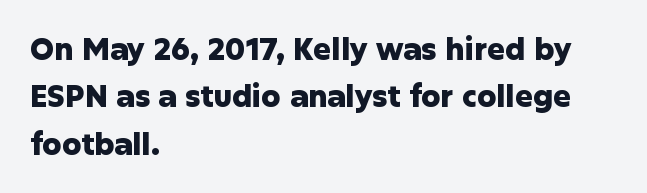
The image shows 30 px heavy sans-serif type, upright; set left-aligned, normal line spacing (1.58x), normal letter spacing, not underlined; low stroke contrast and a medium x-height.
